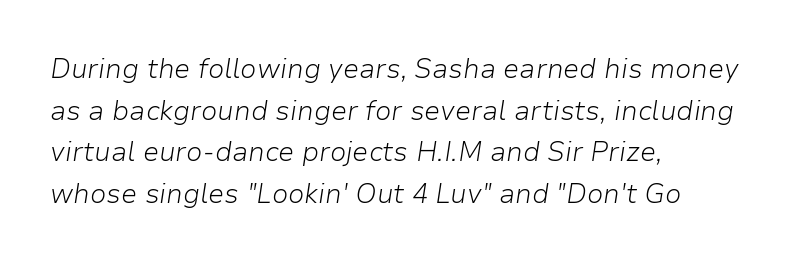
Q: Is the text bold? A: No.
Q: Is the text italic (slanted)? A: Yes, it leans right by about 9 degrees.
Q: Is the text underlined? A: No.
Q: How is the paragraph aligned? A: Left-aligned.
Q: Is the spacing between letters normal or unusually wide? A: Normal.
Q: Is the spacing between lines tight, normal or loose? A: Normal.
